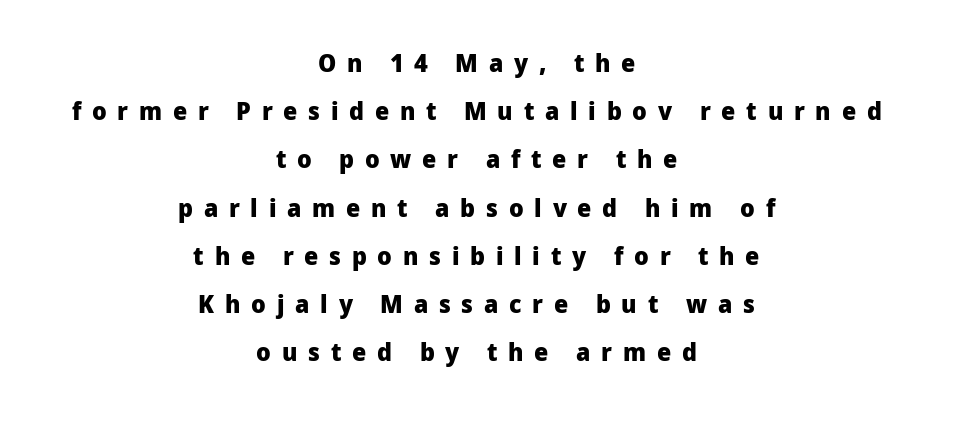
Here the glyphs are tracked loosely, breaking word shapes into spaced letters. A roman cut, with each character standing at attention. Each new line begins a long way beneath the previous one. The area under the type is left untouched.
